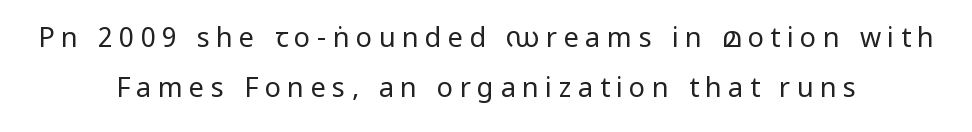
Q: Is the text bold? A: No.
Q: Is the text italic (slanted)? A: No, it is upright.
Q: Is the text underlined? A: No.
Q: How is the paragraph aligned? A: Centered.
Q: Is the spacing between letters normal or unusually wide? A: Unusually wide.
